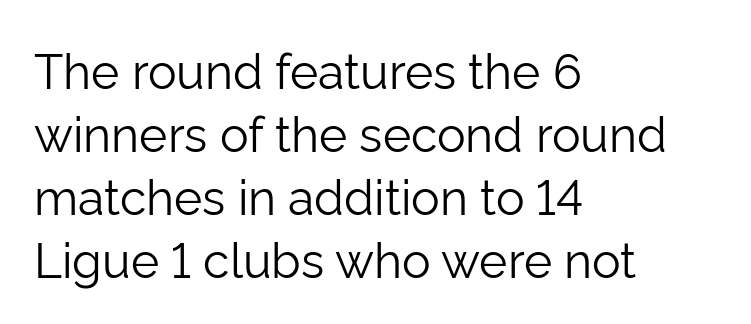
The image shows 48 px light sans-serif type, upright; set left-aligned, normal line spacing (1.31x), normal letter spacing, not underlined; low stroke contrast and a medium x-height.
